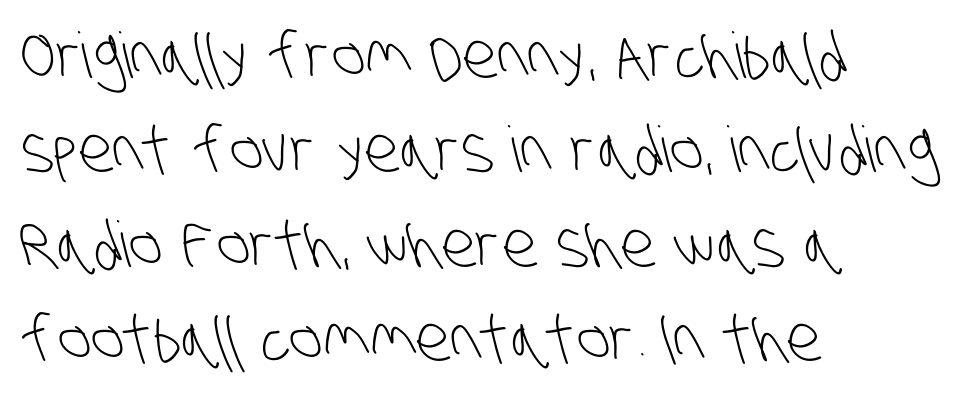
Nothing sits at the stroke ends, so this counts as sans-serif. Horizontal bands of white between lines are of average thickness. Compared with typical body copy, the letter spacing here is the same. The face looks like a standard text weight, possibly lighter.
